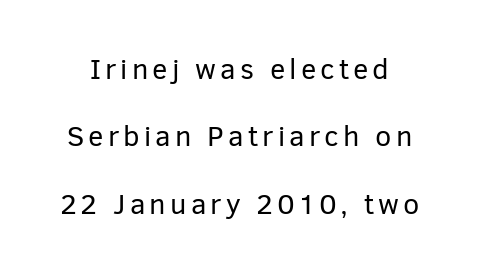
Caption: face not bold, strokes unweighted. The leading is generous, giving the passage an open texture. Anything drawn beneath the words? Only blank space. The specimen reads as upright at a glance. The glyphs in this specimen are sans serif. Varying glyph widths throughout — classic text-font behaviour.
